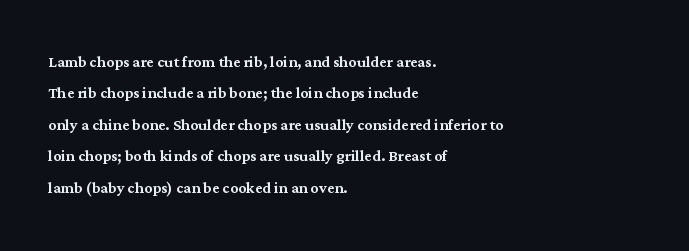
Compared with a centered layout, this one pins lines to the left instead. The space beneath each line is pristine and unruled. The passage shown stacks its lines at a standard gap. Do the letters lean? They stand straight. Spacing between characters is what you'd get straight out of the box.
